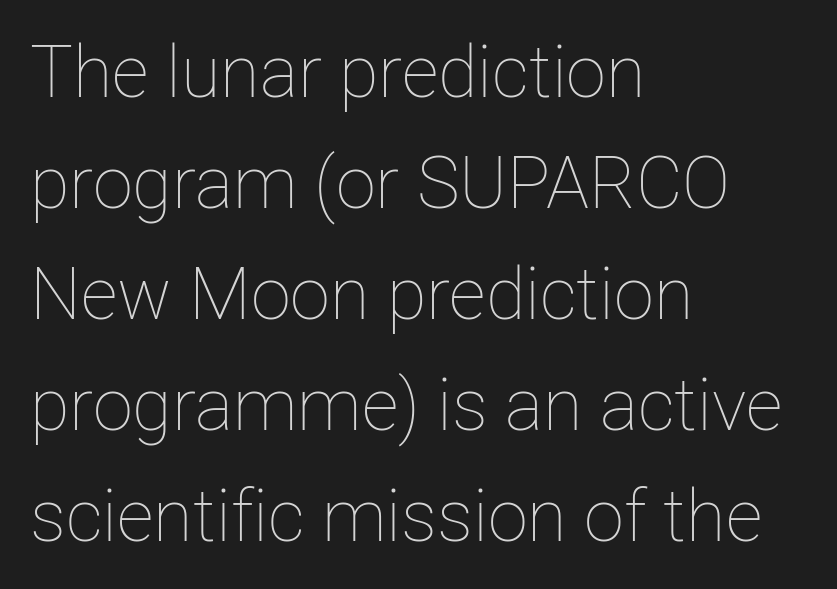
Q: Is the text bold? A: No.
Q: Is the text italic (slanted)? A: No, it is upright.
Q: Is the text underlined? A: No.
Q: How is the paragraph aligned? A: Left-aligned.
Q: Is the spacing between letters normal or unusually wide? A: Normal.
Q: Is the spacing between lines tight, normal or loose? A: Normal.
Q: Width (condensed, normal, or wide)? A: Normal.
Q: Stroke contrast? A: Low.
Q: x-height? A: Medium.
Q: Monospaced? A: No.
